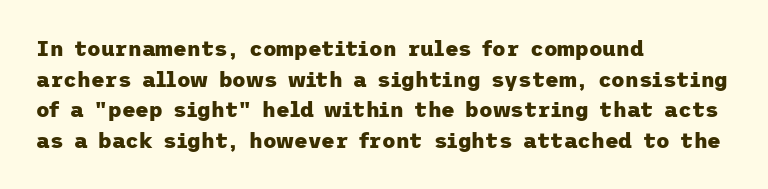
{"italic": "no", "bold": "yes", "underline": "no", "align": "left", "line_spacing": "normal", "line_spacing_ratio": 1.46, "letter_spacing": "normal", "letter_spacing_em": 0.0, "glyph_px": 21}
